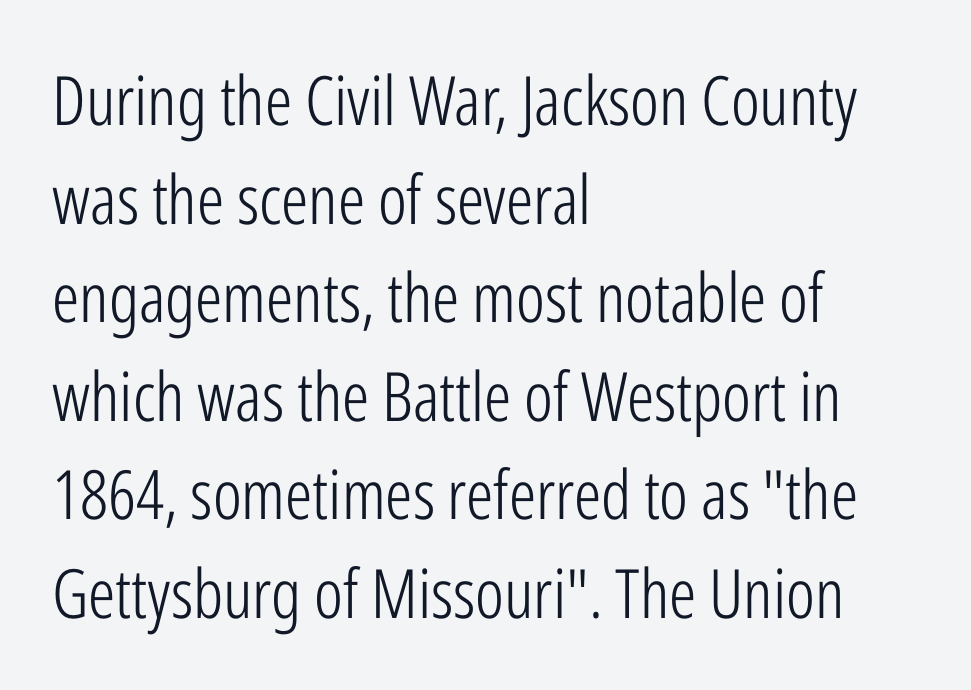
The image shows 68 px light, condensed sans-serif type, upright; set left-aligned, normal line spacing (1.45x), normal letter spacing, not underlined; low stroke contrast and a medium x-height.
